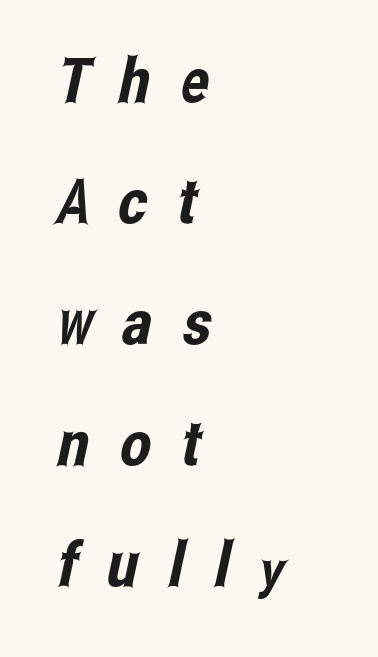
Q: Is the typeface a serif or a sans-serif typeface? A: Sans-serif.
Q: Is the text underlined? A: No.
Q: How is the paragraph aligned? A: Left-aligned.
Q: Is the spacing between letters normal or unusually wide? A: Unusually wide.
Q: Is the spacing between lines tight, normal or loose? A: Loose.
Q: Width (condensed, normal, or wide)? A: Condensed.
Q: Stroke contrast? A: Low.
Q: x-height? A: Medium.
Q: Monospaced? A: No.
